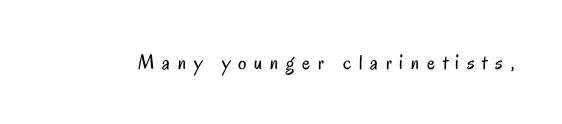
The image shows 21 px text type, upright; set unusually wide letter spacing (+0.37 em), not underlined.
